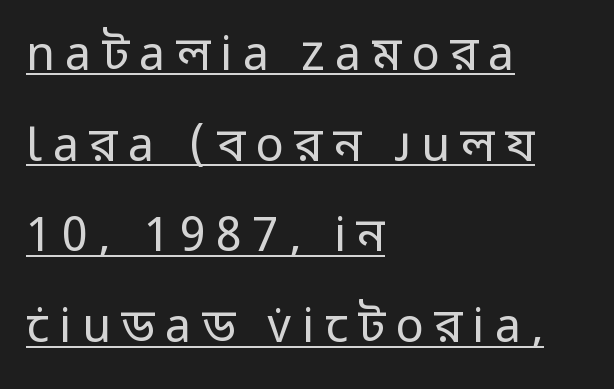
{"serif": "no", "italic": "no", "bold": "no", "weight": "regular", "width": "normal", "stroke_contrast": "low", "x_height": "medium", "monospaced": "no", "underline": "yes", "align": "left", "line_spacing": "loose", "line_spacing_ratio": 1.93, "letter_spacing": "wide", "letter_spacing_em": 0.22, "glyph_px": 47}
